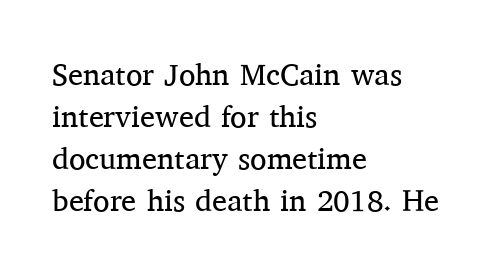
{"serif": "yes", "italic": "no", "bold": "no", "weight": "regular", "width": "normal", "stroke_contrast": "medium", "x_height": "medium", "monospaced": "no", "underline": "no", "align": "left", "line_spacing": "normal", "line_spacing_ratio": 1.4, "letter_spacing": "normal", "letter_spacing_em": 0.0, "glyph_px": 30}
